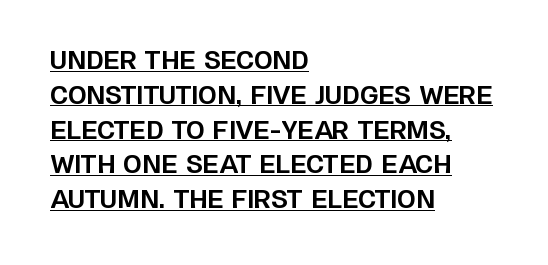
The image shows 24 px bold type, upright; set left-aligned, normal line spacing (1.45x), normal letter spacing, underlined.
